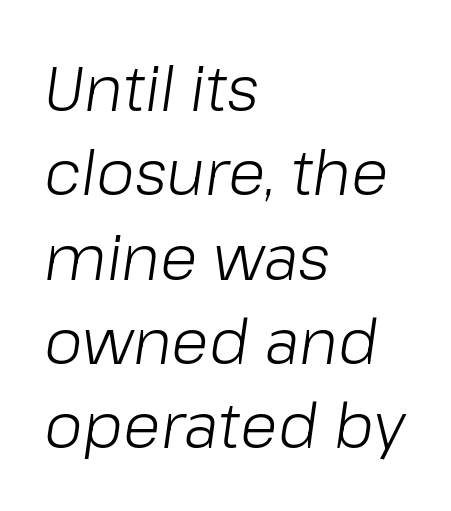
The image shows 62 px light type, italic (leaning right); set left-aligned, normal line spacing (1.36x), normal letter spacing, not underlined; low stroke contrast and a medium x-height.
